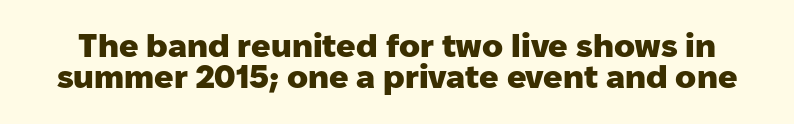
The image shows 32 px heavy sans-serif type, upright; set tight line spacing (0.97x), normal letter spacing, not underlined; low stroke contrast and a medium x-height.
